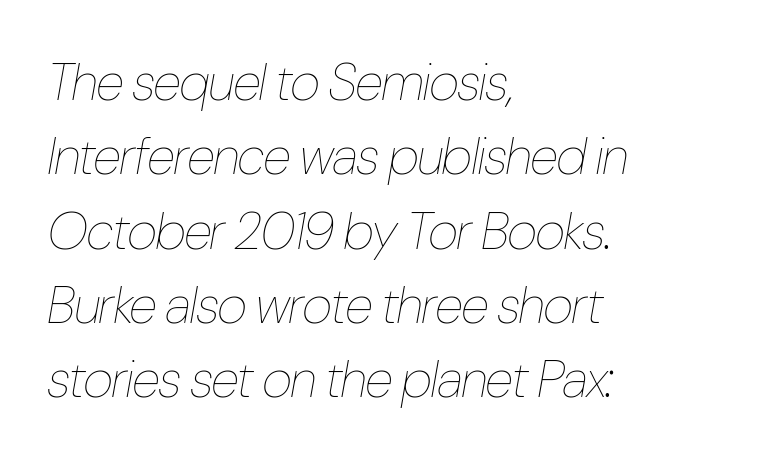
The image shows 52 px thin, condensed type, italic (leaning right); set left-aligned, normal line spacing (1.43x), normal letter spacing, not underlined; low stroke contrast and a medium x-height.
